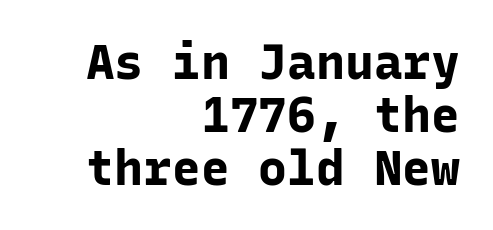
The image shows 48 px bold sans-serif type, upright, monospaced; set right-aligned, tight line spacing (1.1x), normal letter spacing, not underlined; low stroke contrast and a medium x-height.
